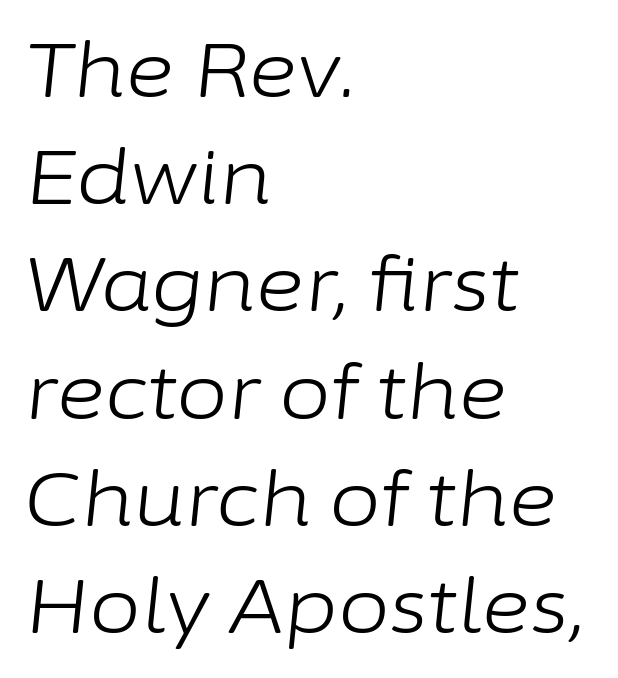
A typesetter would call this proportional, since set widths differ per character. This is oblique type, the kind used for emphasis or titles. A quiet, ordinary-to-light weight characterises the typeface. Check the space under the baseline: it is left empty. Tracking value appears to be zero — textbook default spacing. A student would call this left alignment; a typographer would say flush left, rag right.
